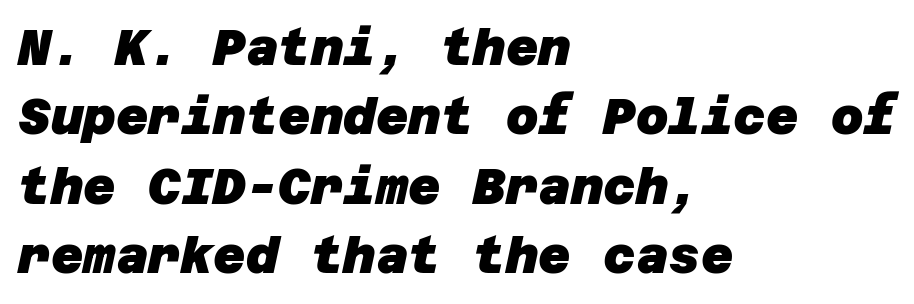
The image shows 50 px heavy sans-serif type; set left-aligned, normal line spacing (1.39x), normal letter spacing, not underlined; low stroke contrast and a large x-height.
